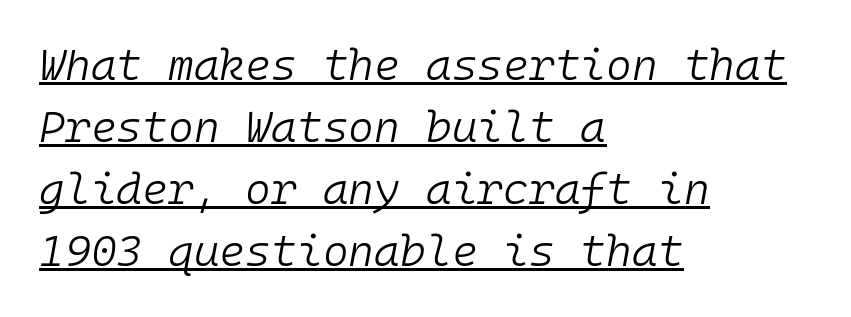
The image shows 44 px light type, italic (leaning right), monospaced; set left-aligned, normal line spacing (1.41x), normal letter spacing, underlined; low stroke contrast and a medium x-height.
